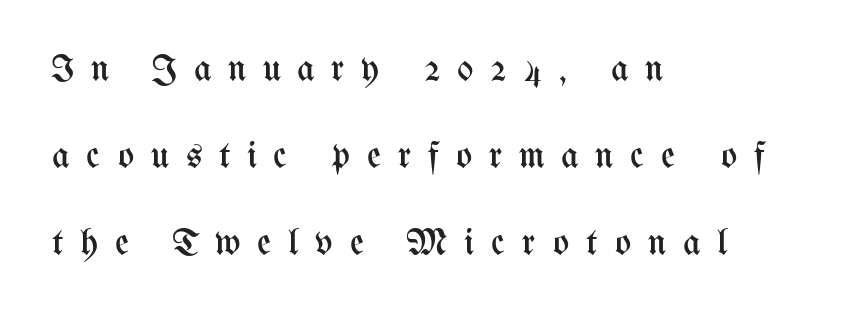
The image shows 38 px regular-weight, condensed type, upright; set left-aligned, loose line spacing (2.29x), unusually wide letter spacing (+0.44 em), not underlined; medium stroke contrast and a medium x-height.
